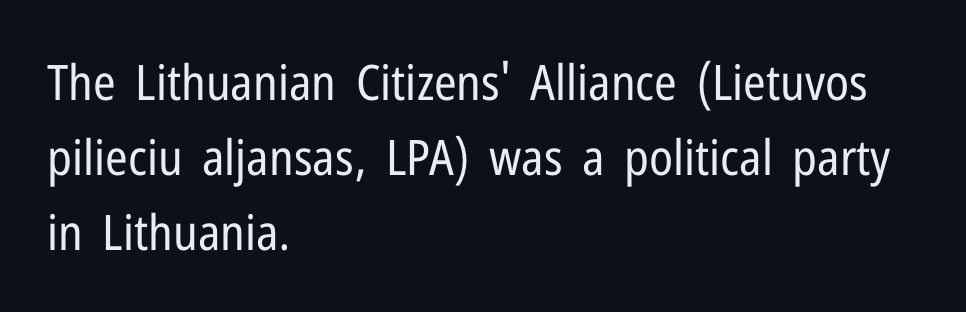
{"serif": "no", "italic": "no", "bold": "no", "weight": "regular", "width": "condensed", "stroke_contrast": "low", "x_height": "medium", "monospaced": "no", "underline": "no", "align": "left", "line_spacing": "normal", "line_spacing_ratio": 1.53, "letter_spacing": "normal", "letter_spacing_em": 0.0, "glyph_px": 49}
